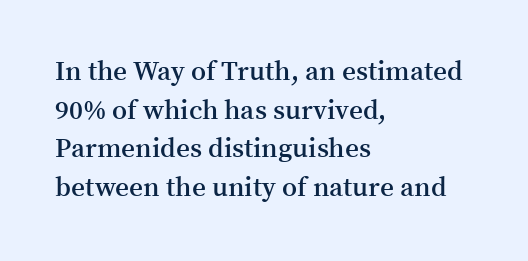
Q: Is the text bold? A: Semi-bold.
Q: Is the text italic (slanted)? A: No, it is upright.
Q: Is the text underlined? A: No.
Q: How is the paragraph aligned? A: Left-aligned.
Q: Is the spacing between letters normal or unusually wide? A: Normal.
Q: Is the spacing between lines tight, normal or loose? A: Normal.
